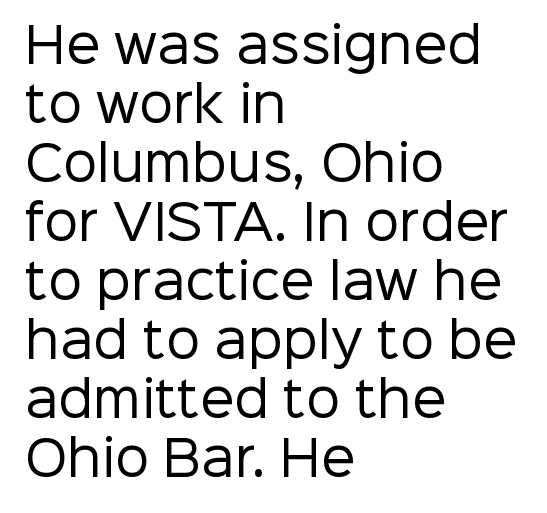
The image shows 48 px regular-weight sans-serif type, upright; set left-aligned, line spacing 1.23x, normal letter spacing, not underlined; low stroke contrast and a medium x-height.
